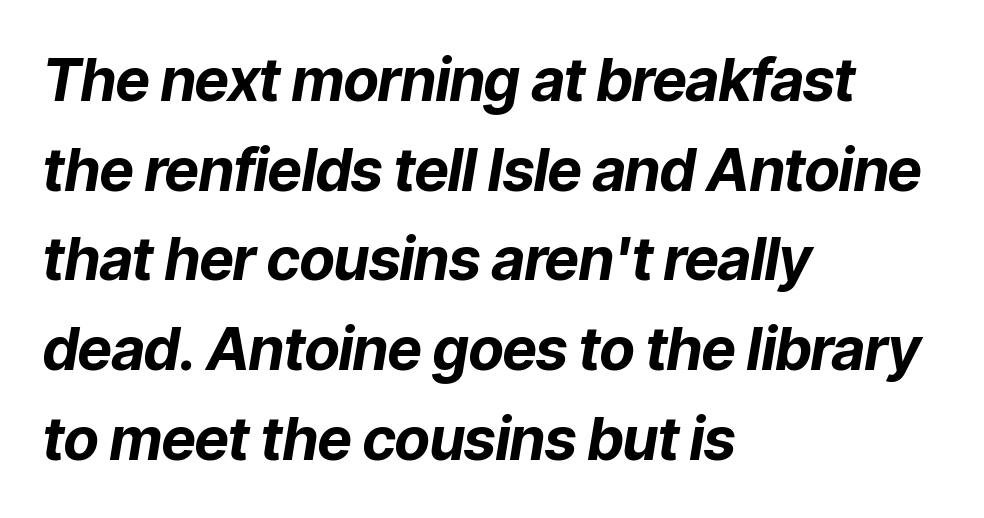
Q: Is the text bold? A: Yes.
Q: Is the text italic (slanted)? A: Yes, it leans right by about 9 degrees.
Q: Is the text underlined? A: No.
Q: How is the paragraph aligned? A: Left-aligned.
Q: Is the spacing between letters normal or unusually wide? A: Normal.
Q: Is the spacing between lines tight, normal or loose? A: Normal.
Q: Width (condensed, normal, or wide)? A: Normal.
Q: Stroke contrast? A: Low.
Q: x-height? A: Medium.
Q: Monospaced? A: No.
